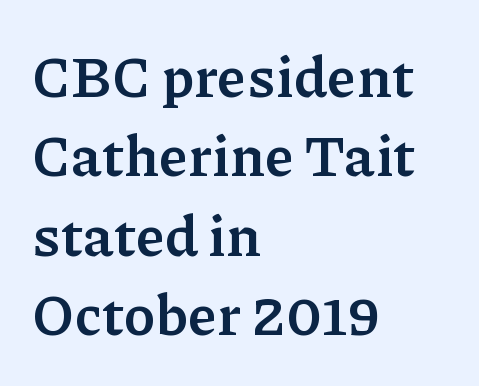
{"serif": "yes", "italic": "no", "bold": "yes", "weight": "semibold", "width": "normal", "stroke_contrast": "low", "x_height": "medium", "monospaced": "no", "underline": "no", "align": "left", "line_spacing": "normal", "line_spacing_ratio": 1.37, "letter_spacing": "normal", "letter_spacing_em": 0.0, "glyph_px": 58}
